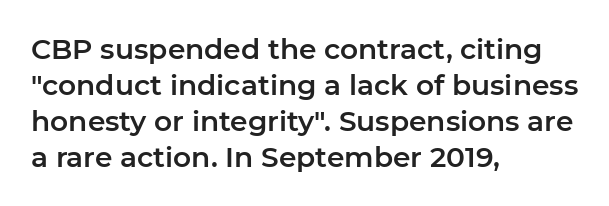
Q: Is the text italic (slanted)? A: No, it is upright.
Q: Is the typeface a serif or a sans-serif typeface? A: Sans-serif.
Q: Is the text underlined? A: No.
Q: How is the paragraph aligned? A: Left-aligned.
Q: Is the spacing between letters normal or unusually wide? A: Normal.
Q: Is the spacing between lines tight, normal or loose? A: Normal.
Q: Width (condensed, normal, or wide)? A: Normal.
Q: Stroke contrast? A: Low.
Q: x-height? A: Medium.
Q: Monospaced? A: No.
